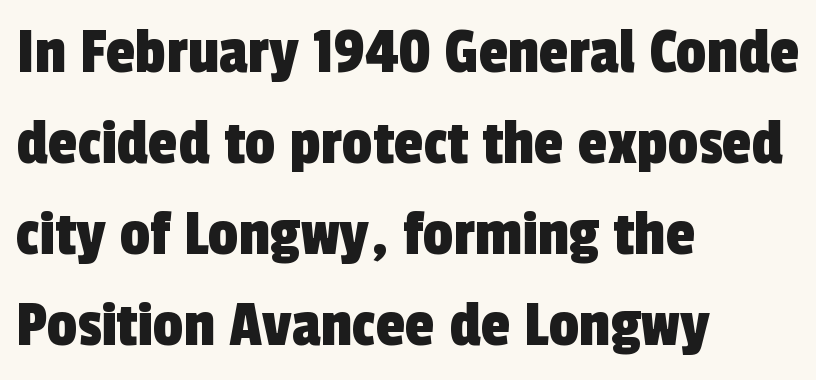
Only glyphs here, with clear space below each row. Observe the absence of serifs on each vertical stroke in this sample. The rendering keeps characters at their native spacing. The lines are quadded left. Think of a printed novel: that variable character pitch is what you see here.
